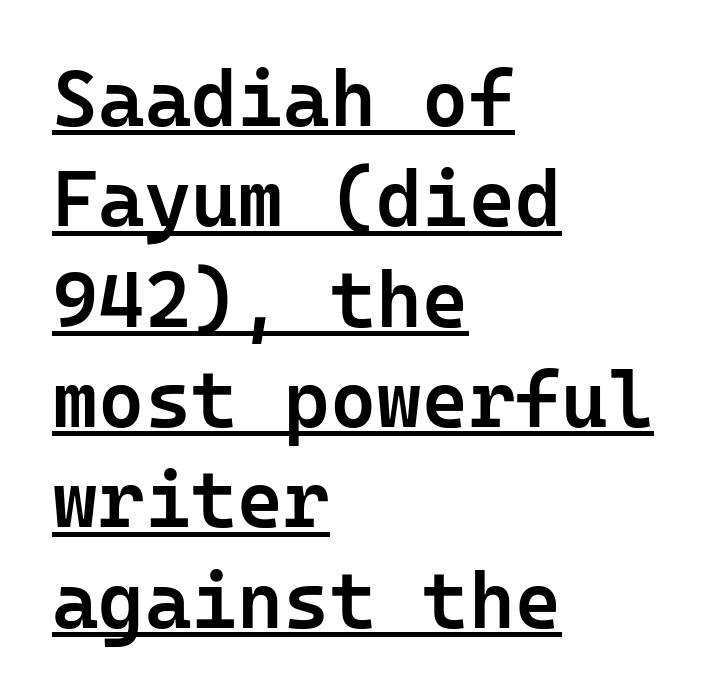
You could call the tracking neutral — neither tight nor loose. These characters rest on top of a visible drawn line. Observe the absence of serifs on each vertical stroke in this sample. Short and long lines alike share a common starting point at left. In terms of weight, the rendering is demibold, just under bold. Notice how descenders clear the ascenders below comfortably — that's standard leading.
